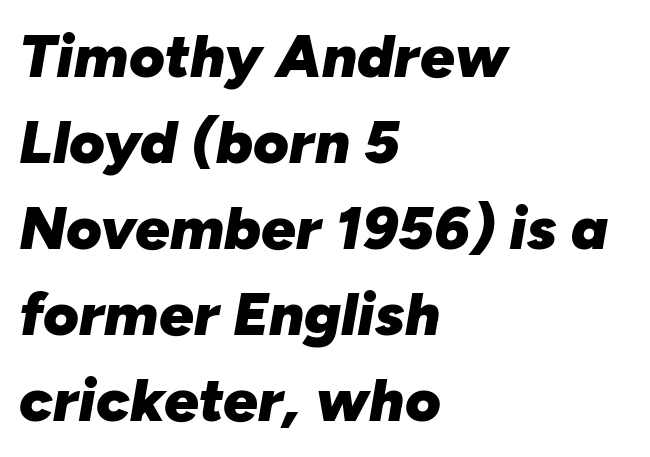
Q: Is the text bold? A: Yes.
Q: Is the text italic (slanted)? A: Yes, it leans right by about 10 degrees.
Q: Is the text underlined? A: No.
Q: How is the paragraph aligned? A: Left-aligned.
Q: Is the spacing between letters normal or unusually wide? A: Normal.
Q: Is the spacing between lines tight, normal or loose? A: Normal.
Q: Width (condensed, normal, or wide)? A: Normal.
Q: Stroke contrast? A: Low.
Q: x-height? A: Medium.
Q: Monospaced? A: No.
